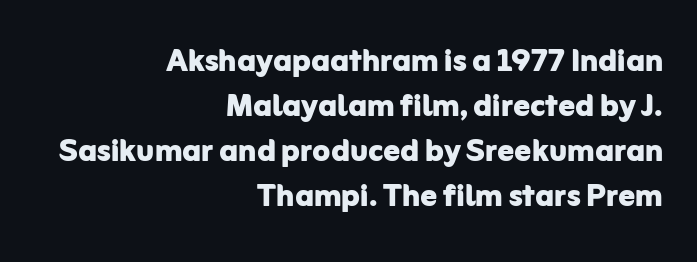
The lines are packed closely together with very little leading. Looks like regular typesetting: each glyph gets only the width it needs. This is heavy type, rendered in bold. The foot of each line stays bare and open. These lines are set flush right with a ragged left edge.
